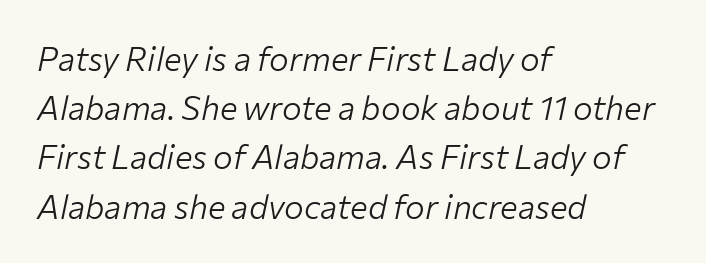
The image shows 33 px light type, italic (leaning right); set left-aligned, normal line spacing (1.49x), normal letter spacing, not underlined; low stroke contrast and a medium x-height.
